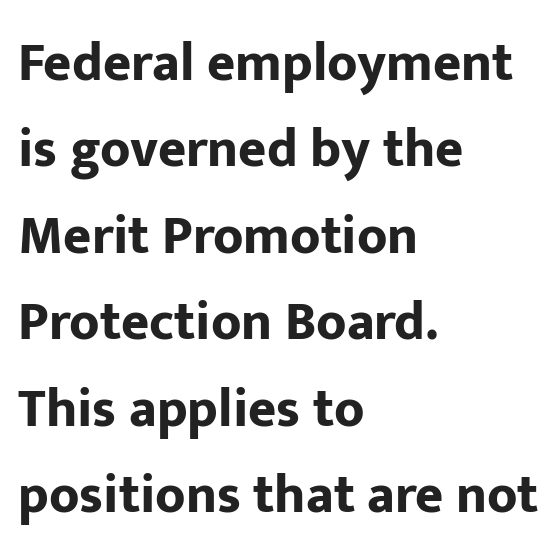
The image shows 54 px bold sans-serif type, upright; set left-aligned, normal line spacing (1.6x), normal letter spacing, not underlined; low stroke contrast and a medium x-height.
